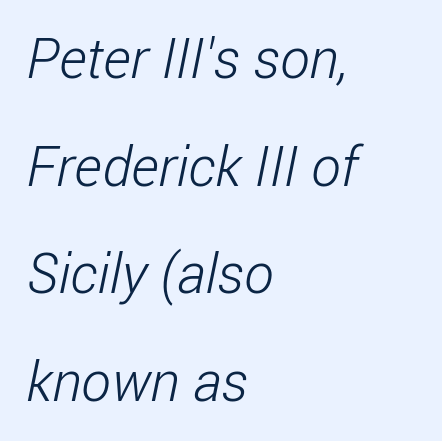
The image shows 56 px light, condensed sans-serif type; set left-aligned, loose line spacing (1.92x), normal letter spacing, not underlined; low stroke contrast and a medium x-height.
